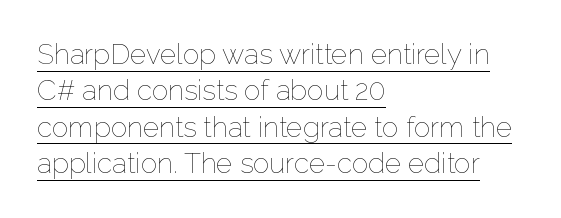
The image shows 28 px thin type, upright; set left-aligned, normal line spacing (1.3x), normal letter spacing, underlined; low stroke contrast and a medium x-height.
